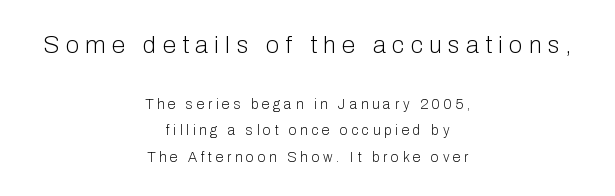
{"italic": "no", "bold": "no", "underline": "no", "align": "center", "line_spacing": "loose", "line_spacing_ratio": 1.9, "letter_spacing": "wide", "letter_spacing_em": 0.27, "larger_block": "first", "size_ratio": 1.71, "glyph_px": 24}
